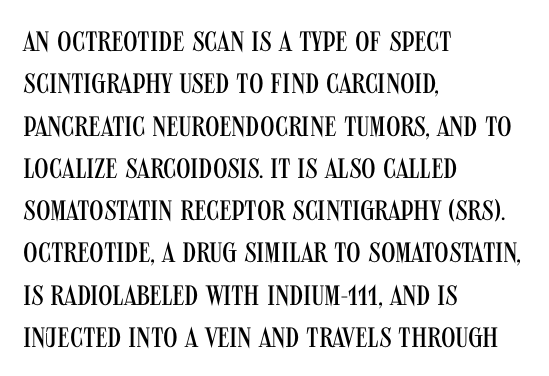
{"serif": "no", "italic": "no", "bold": "no", "weight": "regular", "width": "condensed", "stroke_contrast": "medium", "x_height": "large", "monospaced": "no", "underline": "no", "align": "left", "line_spacing": "normal", "line_spacing_ratio": 1.51, "letter_spacing": "normal", "letter_spacing_em": 0.0, "glyph_px": 28}
